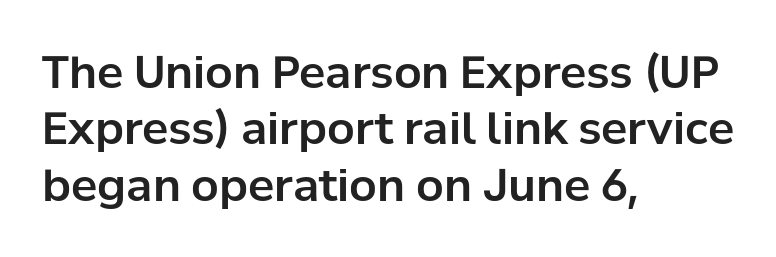
Descenders hang freely into open space. The designer left line spacing at the default. Looks like regular typesetting: each glyph gets only the width it needs. Typographically, this falls in the sans-serif category. If you drew a line through each stem, it would be perfectly vertical. The setting favours the left margin, as ordinary paragraphs usually do.
